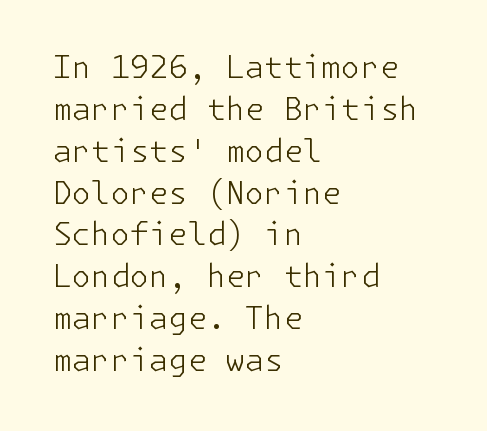
The typesetting does not lean heavy: it is not bold. Does extra space separate the letters? No, they use regular spacing. Leftover space on each line is placed entirely after the last word. In terms of leading, this rendering sits right in the middle.
